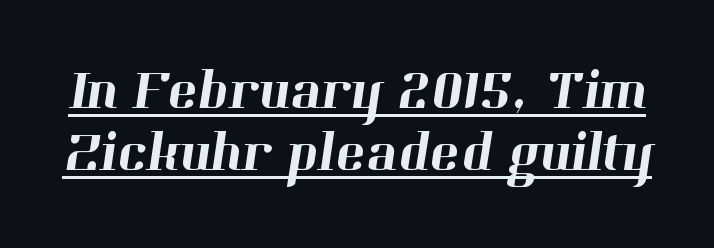
The image shows 57 px serif type; set tight line spacing (1.09x), normal letter spacing, underlined; high stroke contrast and a medium x-height.
